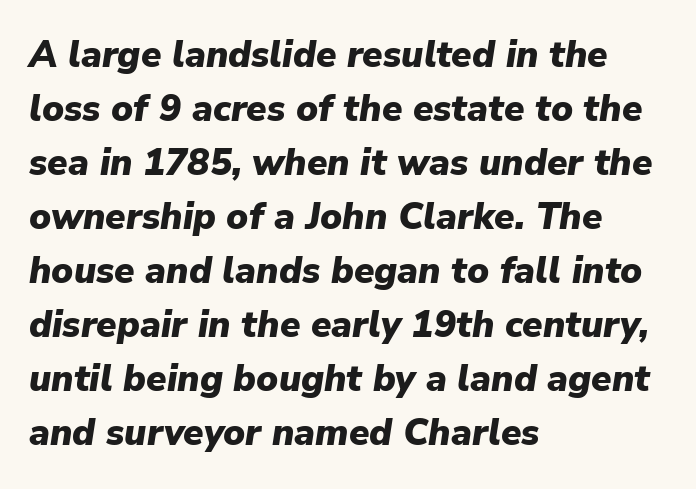
Q: Is the text bold? A: Yes.
Q: Is the text italic (slanted)? A: Yes, it leans right by about 9 degrees.
Q: Is the text underlined? A: No.
Q: How is the paragraph aligned? A: Left-aligned.
Q: Is the spacing between letters normal or unusually wide? A: Normal.
Q: Is the spacing between lines tight, normal or loose? A: Normal.
Q: Width (condensed, normal, or wide)? A: Normal.
Q: Stroke contrast? A: Low.
Q: x-height? A: Medium.
Q: Monospaced? A: No.
